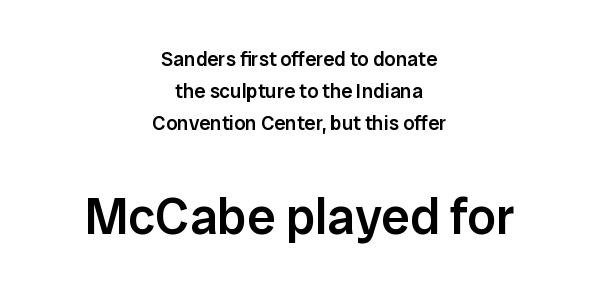
{"serif": "no", "italic": "no", "bold": "semi", "weight": "semibold", "width": "normal", "stroke_contrast": "low", "x_height": "medium", "monospaced": "no", "underline": "no", "align": "center", "line_spacing": "normal", "line_spacing_ratio": 1.6, "letter_spacing": "normal", "letter_spacing_em": 0.0, "larger_block": "second", "size_ratio": 2.55, "glyph_px": 51}
